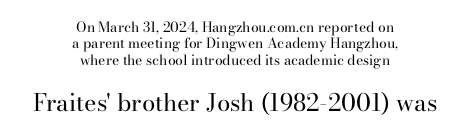
Q: Is the text bold? A: No.
Q: Is the text italic (slanted)? A: No, it is upright.
Q: Is the text underlined? A: No.
Q: How is the paragraph aligned? A: Centered.
Q: Is the spacing between letters normal or unusually wide? A: Normal.
Q: Which block of text is set in a larger size, the first (top) or the second (bottom)? A: The second (bottom) one.
